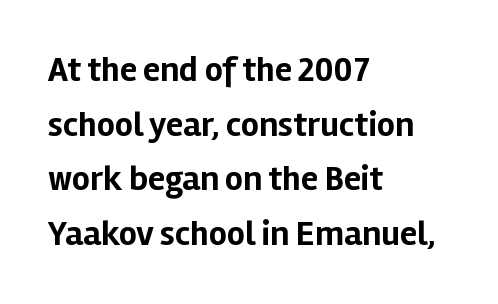
Students, this is bold: see how much ink each stroke carries. Type style note: lacks serifs. Quick note: interline space is typical. Just letters on the line, the space beneath them empty. Between one letter and the next there's only the usual sliver of space. This sample has the flowing, uneven cadence of proportional lettering.
